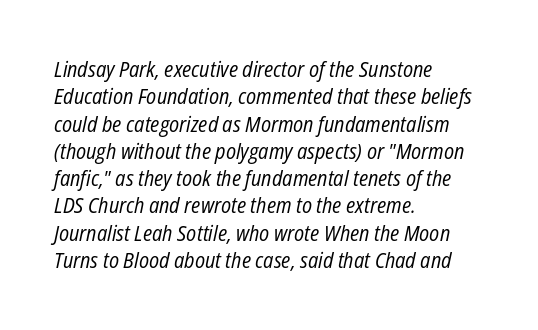
The image shows 21 px text type, italic (leaning right); set left-aligned, normal line spacing (1.3x), normal letter spacing, not underlined.
